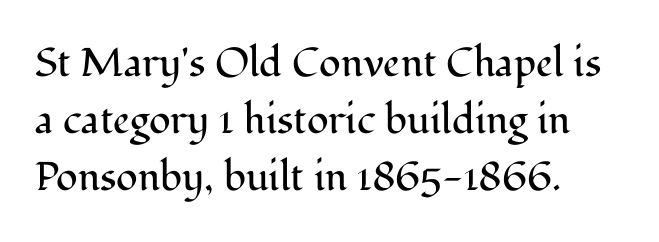
What's the leading like? Ordinary, nothing unusual. Any mark beneath the type? The region is blank. These lines keep a tight, regular rhythm from letter to letter. Quick note: not italic, upright. The weight tops out at a normal text grade.
